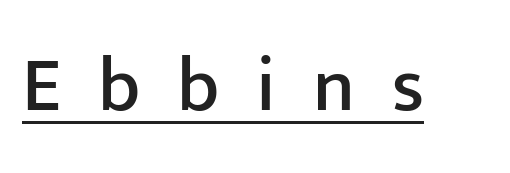
Q: Is the text italic (slanted)? A: No, it is upright.
Q: Is the typeface a serif or a sans-serif typeface? A: Sans-serif.
Q: Is the text underlined? A: Yes.
Q: Is the spacing between letters normal or unusually wide? A: Unusually wide.
Q: Width (condensed, normal, or wide)? A: Normal.
Q: Stroke contrast? A: Low.
Q: x-height? A: Medium.
Q: Monospaced? A: No.
